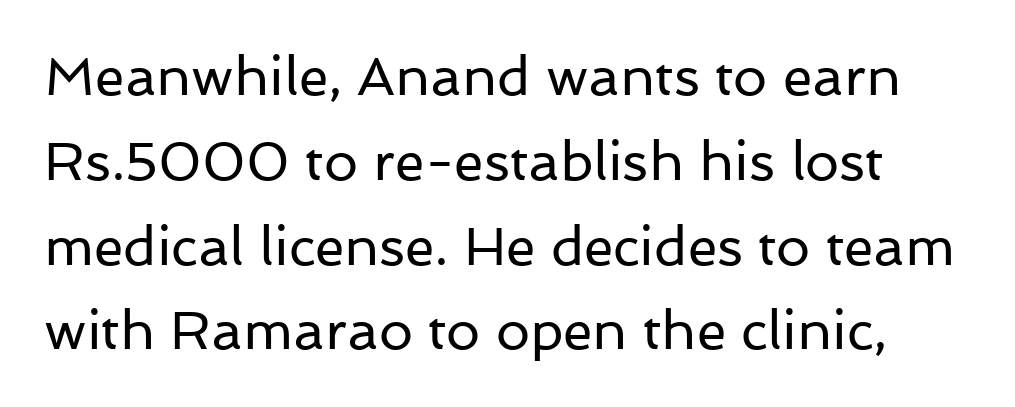
You could not count columns in this text — the font is proportionally spaced. The font's upright variant was chosen for this text. A clean baseline with only descenders dipping below it. Compared with typical body copy, the letter spacing here is the same. Rows of type keep a routine distance in the vertical direction.
